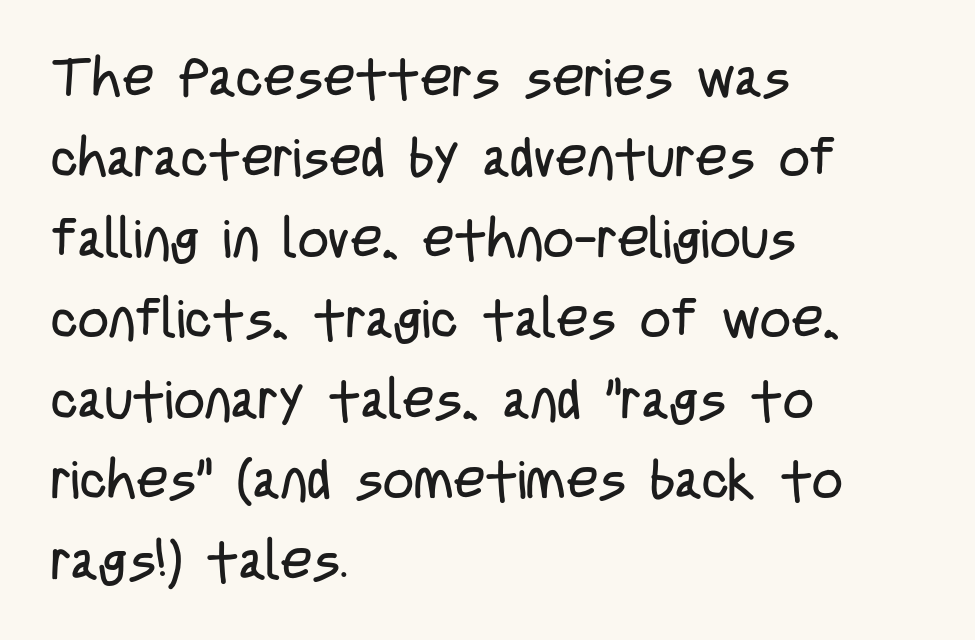
Q: Is the text bold? A: No.
Q: Is the text italic (slanted)? A: No, it is upright.
Q: Is the typeface a serif or a sans-serif typeface? A: Sans-serif.
Q: Is the text underlined? A: No.
Q: How is the paragraph aligned? A: Left-aligned.
Q: Is the spacing between letters normal or unusually wide? A: Normal.
Q: Is the spacing between lines tight, normal or loose? A: Normal.
Q: Width (condensed, normal, or wide)? A: Condensed.
Q: Stroke contrast? A: Low.
Q: x-height? A: Large.
Q: Monospaced? A: No.
